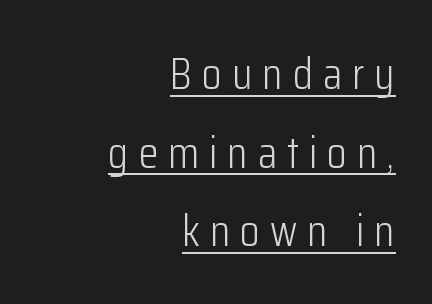
Q: Is the text bold? A: No.
Q: Is the text italic (slanted)? A: No, it is upright.
Q: Is the typeface a serif or a sans-serif typeface? A: Sans-serif.
Q: Is the text underlined? A: Yes.
Q: How is the paragraph aligned? A: Right-aligned.
Q: Is the spacing between letters normal or unusually wide? A: Unusually wide.
Q: Width (condensed, normal, or wide)? A: Condensed.
Q: Stroke contrast? A: Low.
Q: x-height? A: Medium.
Q: Monospaced? A: No.
